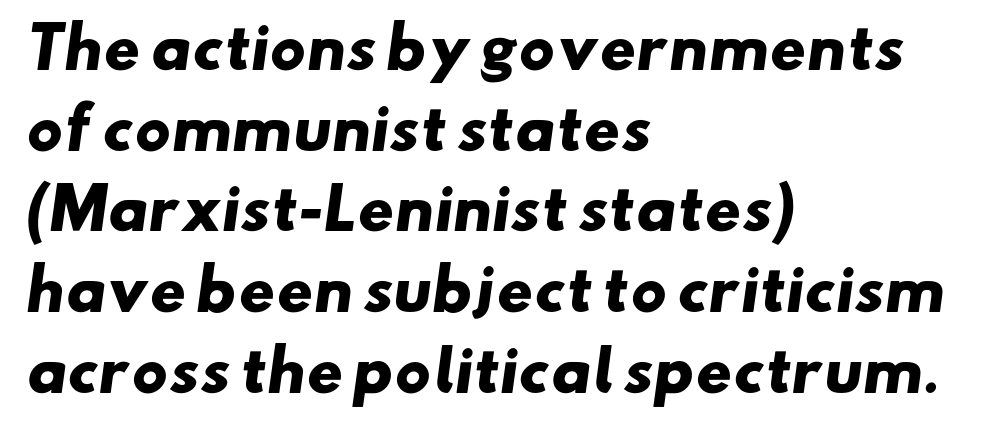
{"serif": "no", "bold": "yes", "weight": "heavy", "width": "wide", "stroke_contrast": "low", "x_height": "small", "monospaced": "no", "underline": "no", "align": "left", "line_spacing": "normal", "line_spacing_ratio": 1.44, "letter_spacing": "normal", "letter_spacing_em": 0.0, "glyph_px": 56}
